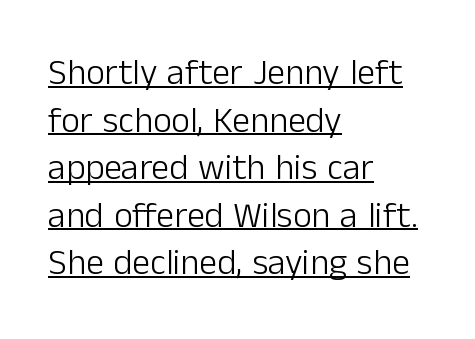
Compared with typical body copy, the letter spacing here is the same. How would I describe the line gaps? Plain and ordinary. The axis of the letterforms is exactly vertical. This sample is left-justified, so line endings fall wherever the words run out. A baseline rule has been typeset under these characters. You could not count columns in this text — the font is proportionally spaced.
